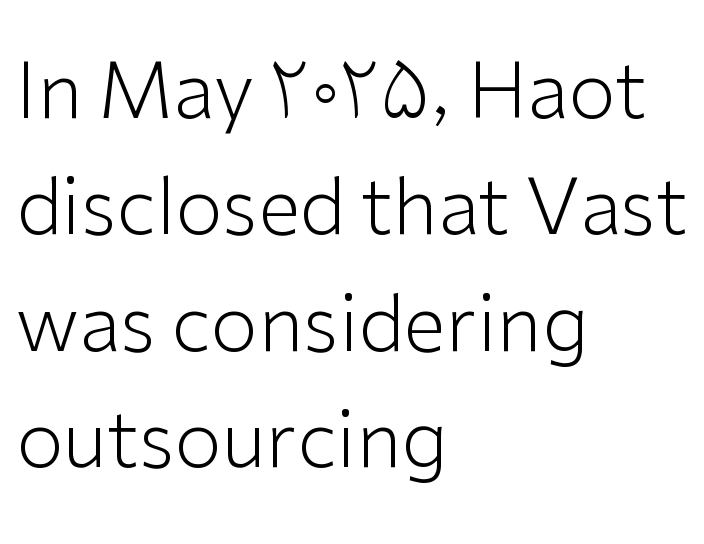
The image shows 77 px light sans-serif type, upright; set left-aligned, normal line spacing (1.51x), normal letter spacing, not underlined; low stroke contrast and a medium x-height.
